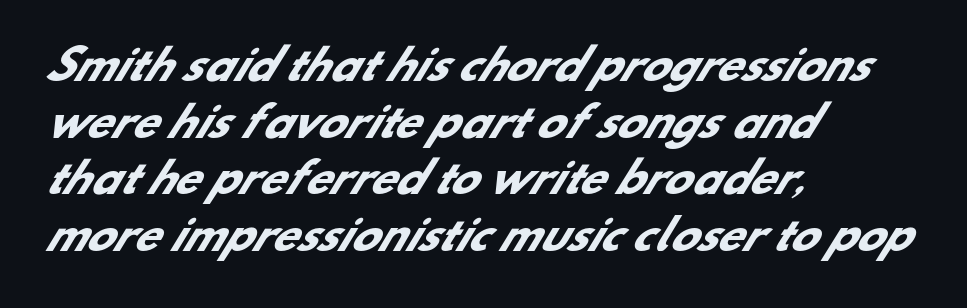
The image shows 41 px heavy sans-serif type; set left-aligned, normal line spacing (1.38x), normal letter spacing, not underlined; low stroke contrast and a small x-height.
